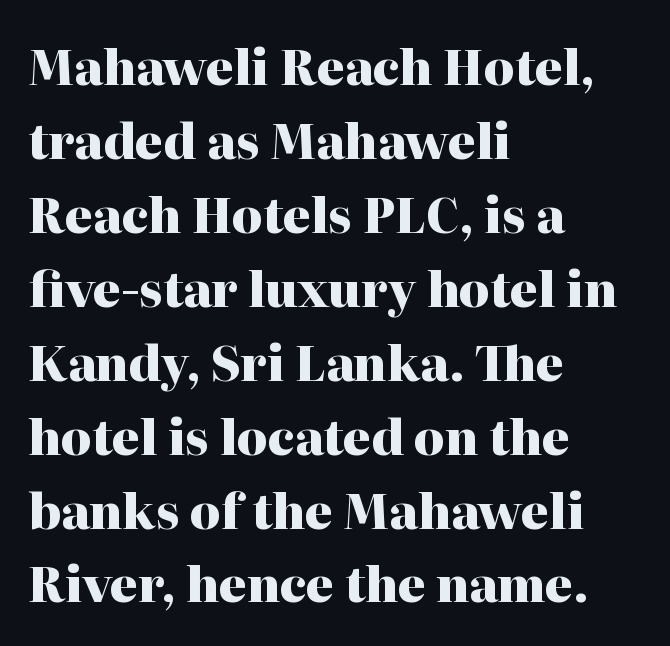
The image shows 48 px heavy serif type, upright; set left-aligned, normal line spacing (1.54x), normal letter spacing, not underlined; high stroke contrast and a medium x-height.
